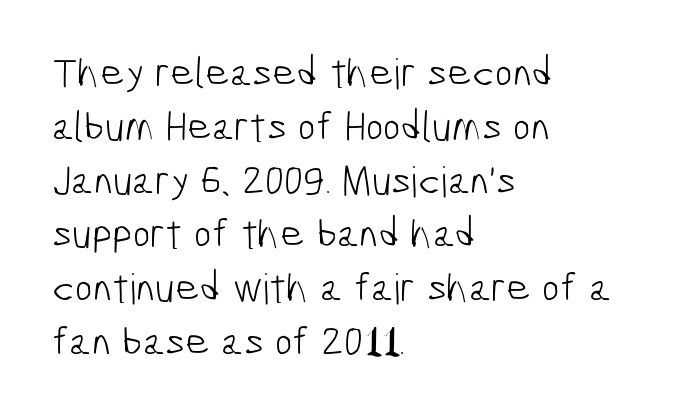
The image shows 42 px light, condensed sans-serif type; set left-aligned, normal line spacing (1.28x), normal letter spacing, not underlined; low stroke contrast and a medium x-height.
